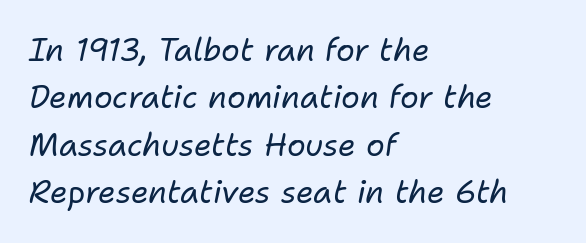
Descenders hang freely into open space. This sample has the flowing, uneven cadence of proportional lettering. This sample is left-justified, so line endings fall wherever the words run out. In terms of leading, this rendering sits right in the middle. Letter spacing: default. The face looks like a standard text weight, possibly lighter.
